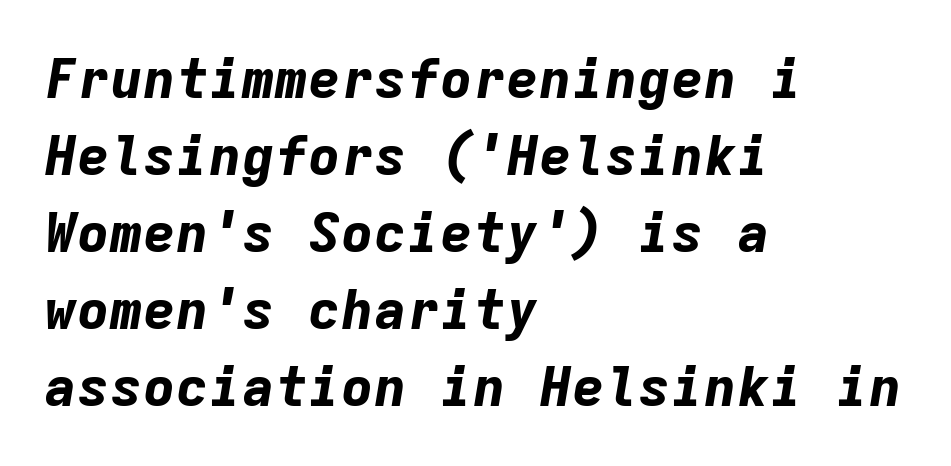
{"italic": "yes", "lean": "right", "slant_degrees": 9, "bold": "yes", "weight": "bold", "width": "normal", "stroke_contrast": "low", "x_height": "medium", "monospaced": "yes", "underline": "no", "align": "left", "line_spacing": "normal", "line_spacing_ratio": 1.4, "letter_spacing": "normal", "letter_spacing_em": 0.0, "glyph_px": 55}
